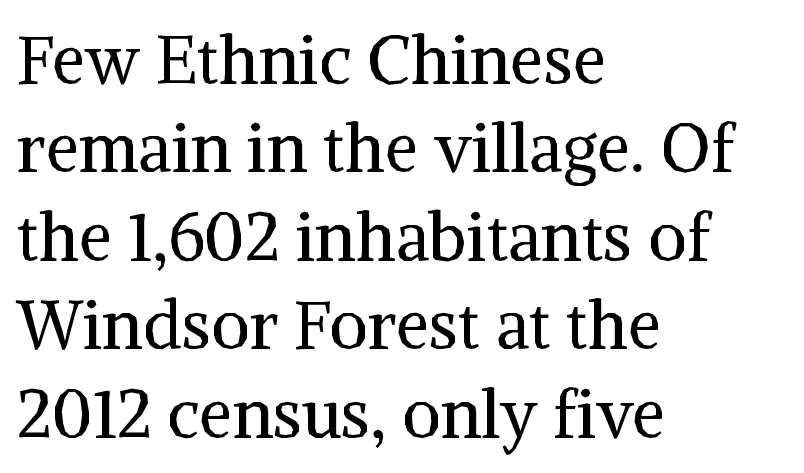
{"serif": "yes", "italic": "no", "bold": "no", "weight": "regular", "width": "normal", "stroke_contrast": "medium", "x_height": "medium", "monospaced": "no", "underline": "no", "align": "left", "line_spacing": "normal", "line_spacing_ratio": 1.32, "letter_spacing": "normal", "letter_spacing_em": 0.0, "glyph_px": 67}
